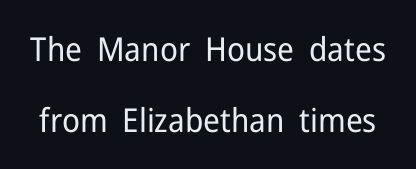
The image shows 33 px regular-weight sans-serif type, upright; set loose line spacing (2.15x), normal letter spacing, not underlined; low stroke contrast and a medium x-height.
